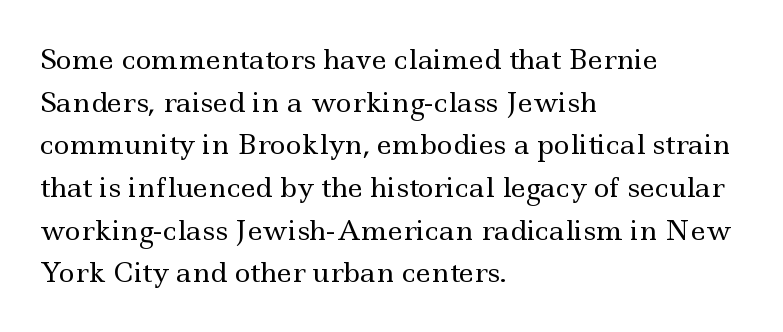
The ragged edge is on the right, which tells us the setting is flush left. Vertical strokes here are truly vertical. Heaviness? Minimal to ordinary, like unemphasized prose. Lines of text with bare space underneath.
